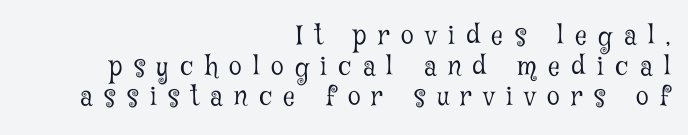
The image shows 26 px text type, upright; set right-aligned, line spacing 1.18x, unusually wide letter spacing (+0.44 em), not underlined.
